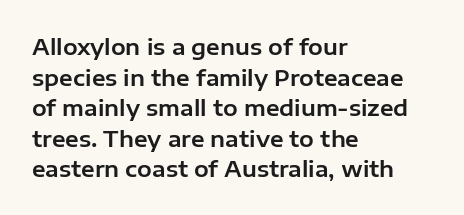
{"italic": "no", "underline": "no", "align": "left", "line_spacing": "normal", "line_spacing_ratio": 1.39, "letter_spacing": "normal", "letter_spacing_em": 0.0, "glyph_px": 22}
